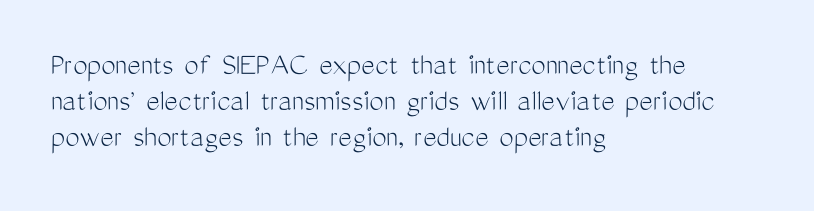
Serifs: no, the terminals of the letterforms are clean. The space beneath each line is pristine and unruled. Vertically, the passage feels compressed, each row crowding the next. Unlike italic type, these characters show no tilt at all. The type is set solid horizontally, with unmodified tracking. A typesetter would call this proportional, since set widths differ per character.
